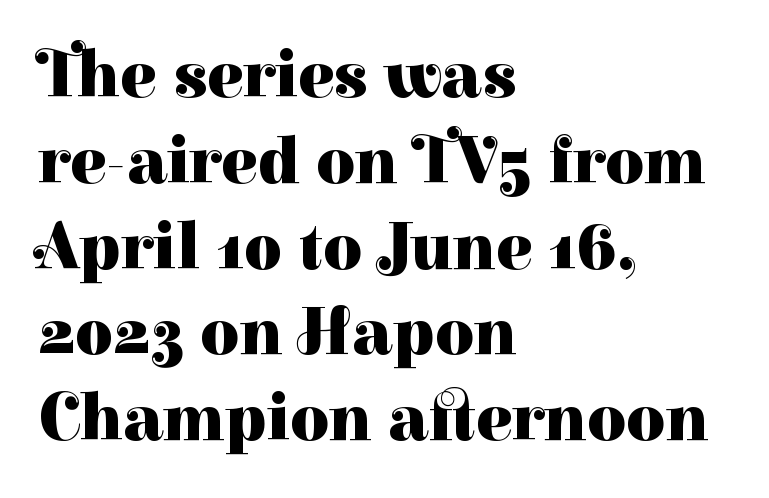
The image shows 67 px heavy serif type, upright; set left-aligned, normal line spacing (1.28x), normal letter spacing, not underlined; high stroke contrast and a medium x-height.
